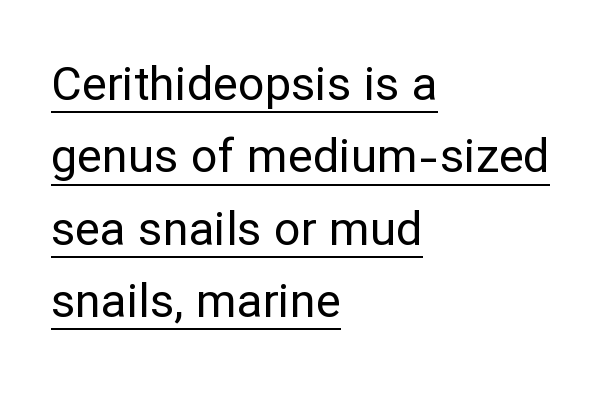
Weight class: somewhere from thin through regular. Where is the straight margin? On the left. Honestly, the row spacing looks completely unremarkable. Underline: present. The specimen reads as upright at a glance.
